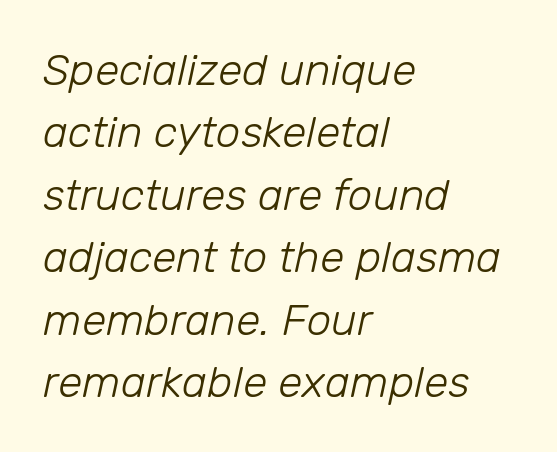
The image shows 44 px light type, italic (leaning right); set left-aligned, normal line spacing (1.42x), normal letter spacing, not underlined; low stroke contrast and a medium x-height.
